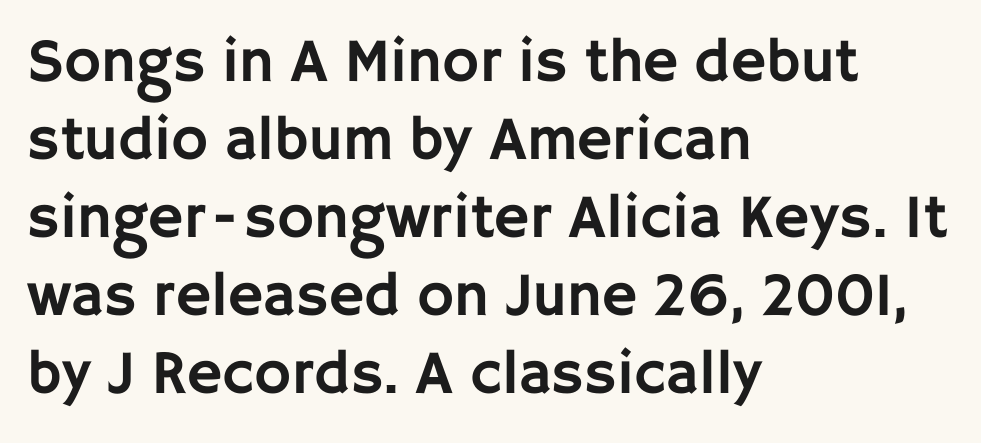
{"serif": "no", "italic": "no", "width": "normal", "stroke_contrast": "low", "x_height": "large", "monospaced": "no", "underline": "no", "align": "left", "line_spacing": "normal", "line_spacing_ratio": 1.26, "letter_spacing": "normal", "letter_spacing_em": 0.0, "glyph_px": 62}
